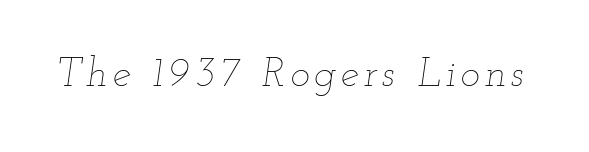
Q: Is the text bold? A: No.
Q: Is the text italic (slanted)? A: Yes, it leans right by about 12 degrees.
Q: Is the text underlined? A: No.
Q: Width (condensed, normal, or wide)? A: Wide.
Q: Stroke contrast? A: Low.
Q: x-height? A: Small.
Q: Monospaced? A: No.
